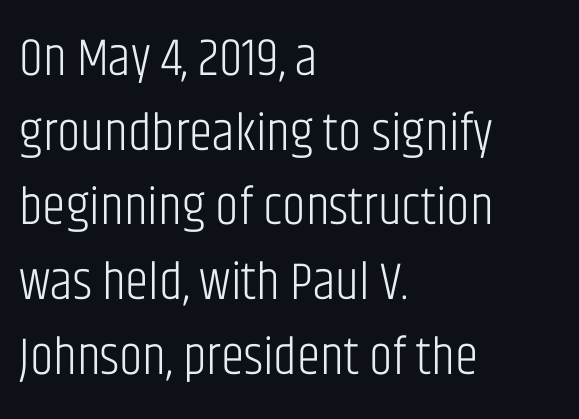
Does the type have serifs? No, each stem ends abruptly. Vertically, the passage feels balanced, rows spaced as you'd expect. Italic? Not at all — the glyphs are vertical. Varying glyph widths throughout — classic text-font behaviour.
